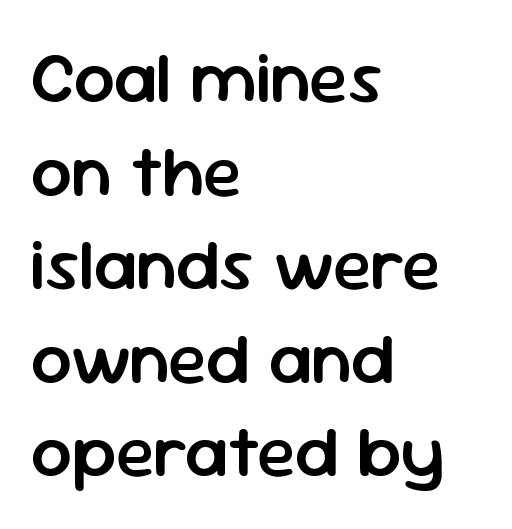
The image shows 72 px semibold sans-serif type, upright; set left-aligned, normal line spacing (1.3x), normal letter spacing, not underlined; low stroke contrast and a medium x-height.
